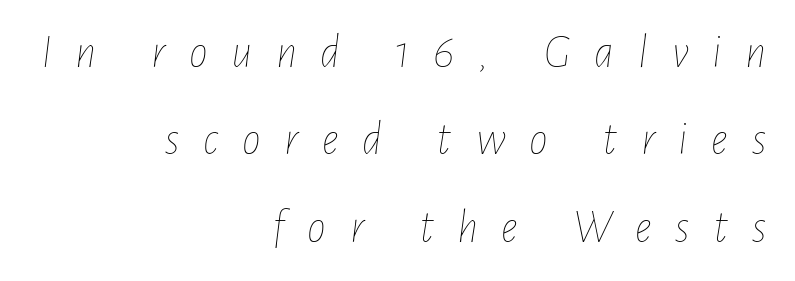
The image shows 47 px thin, condensed type, italic (leaning right); set right-aligned, line spacing 1.86x, unusually wide letter spacing (+0.5 em), not underlined; low stroke contrast and a medium x-height.
